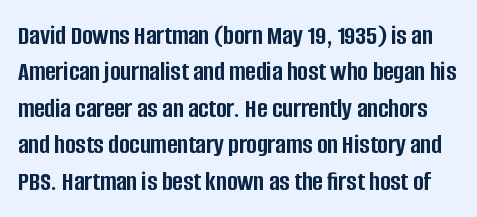
Q: Is the text bold? A: Yes.
Q: Is the text italic (slanted)? A: No, it is upright.
Q: Is the typeface a serif or a sans-serif typeface? A: Sans-serif.
Q: Is the text underlined? A: No.
Q: Is the spacing between letters normal or unusually wide? A: Normal.
Q: Is the spacing between lines tight, normal or loose? A: Normal.
Q: Width (condensed, normal, or wide)? A: Condensed.
Q: Stroke contrast? A: Low.
Q: x-height? A: Large.
Q: Monospaced? A: No.
